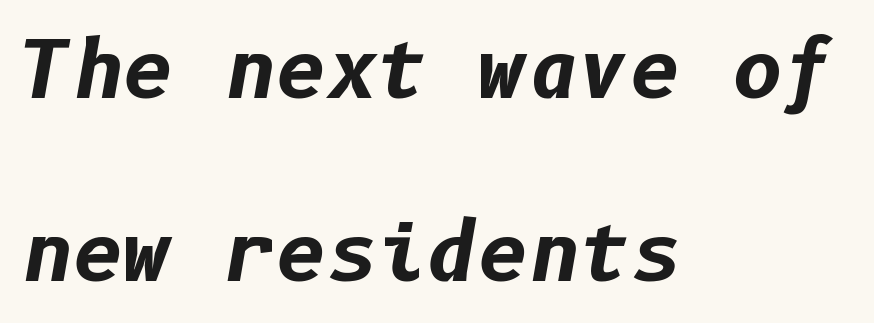
{"italic": "yes", "lean": "right", "slant_degrees": 10, "bold": "yes", "weight": "bold", "width": "normal", "stroke_contrast": "low", "x_height": "medium", "underline": "no", "align": "left", "line_spacing": "loose", "line_spacing_ratio": 2.34, "letter_spacing": "normal", "letter_spacing_em": 0.0, "glyph_px": 78}
